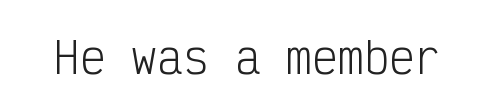
The image shows 43 px light, condensed sans-serif type, upright, monospaced; set normal letter spacing, not underlined; low stroke contrast and a medium x-height.
